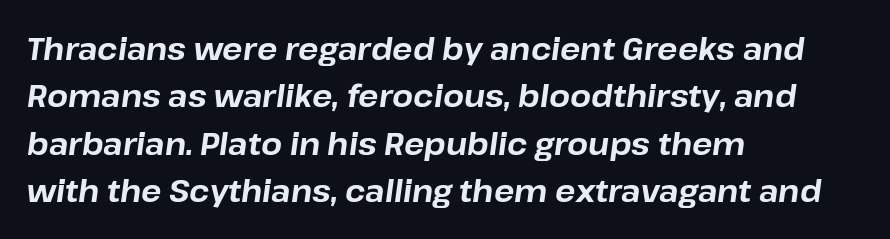
{"italic": "yes", "lean": "right", "slant_degrees": 8, "bold": "yes", "weight": "bold", "width": "normal", "stroke_contrast": "low", "x_height": "medium", "monospaced": "no", "underline": "no", "align": "left", "line_spacing": "normal", "line_spacing_ratio": 1.58, "letter_spacing": "normal", "letter_spacing_em": 0.0, "glyph_px": 30}
